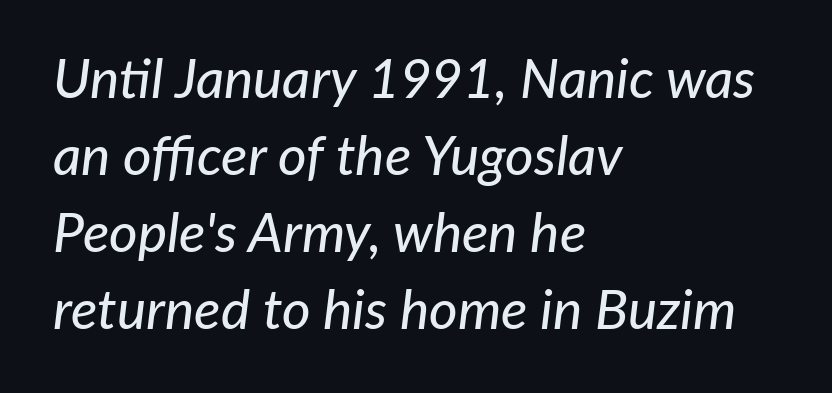
{"italic": "yes", "lean": "right", "slant_degrees": 7, "width": "normal", "stroke_contrast": "low", "x_height": "medium", "monospaced": "no", "underline": "no", "align": "left", "line_spacing": "normal", "line_spacing_ratio": 1.4, "letter_spacing": "normal", "letter_spacing_em": 0.0, "glyph_px": 55}
